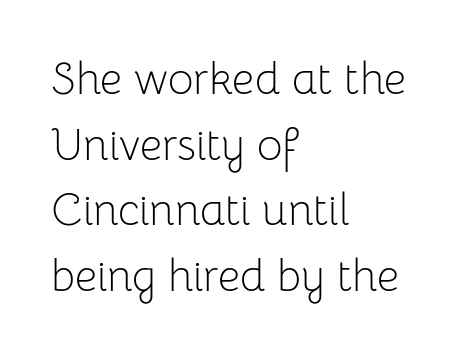
This is roman type, the default non-slanted kind. The letters advance in unequal steps, a hallmark of proportional type. Layout note: lines flush left. The designer went with a sans here, leaving each stem footless. Descenders hang freely into open space.
